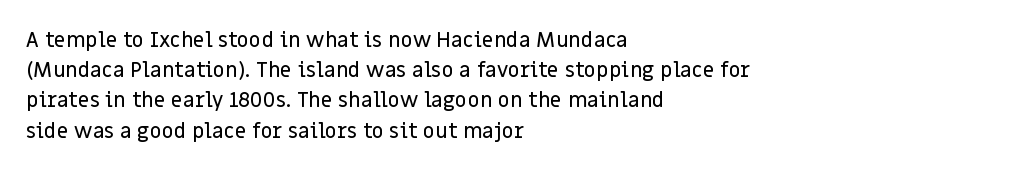
The lines sit at an ordinary, default distance from one another. In terms of posture, this sample is upright. What stands out about the letter spacing? Nothing — it is the standard amount. Leftover space on each line is placed entirely after the last word. Check the space under the baseline: it is left empty.
